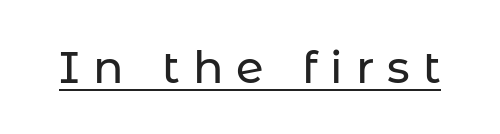
Q: Is the text italic (slanted)? A: No, it is upright.
Q: Is the typeface a serif or a sans-serif typeface? A: Sans-serif.
Q: Is the text underlined? A: Yes.
Q: Is the spacing between letters normal or unusually wide? A: Unusually wide.
Q: Width (condensed, normal, or wide)? A: Normal.
Q: Stroke contrast? A: Low.
Q: x-height? A: Medium.
Q: Monospaced? A: No.
